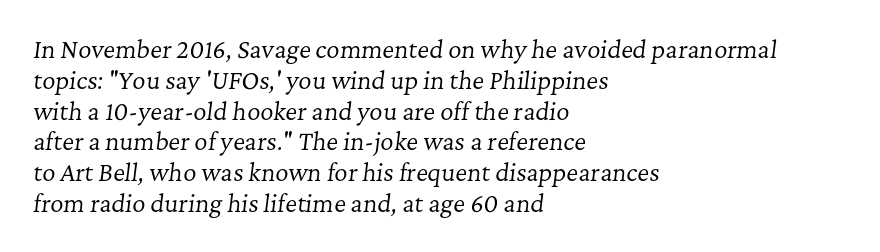
{"italic": "yes", "lean": "right", "slant_degrees": 7, "bold": "no", "underline": "no", "align": "left", "line_spacing": "normal", "line_spacing_ratio": 1.34, "letter_spacing": "normal", "letter_spacing_em": 0.0, "glyph_px": 23}
